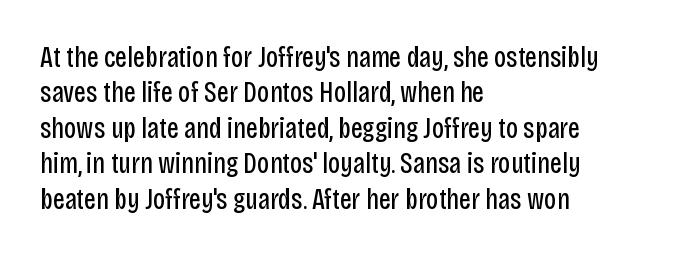
Looks like regular typesetting: each glyph gets only the width it needs. Which margin do the lines hug? The left one — the right edge is uneven. The characters are drawn with everyday or finer stroke widths. Anything drawn beneath the words? Only blank space.
